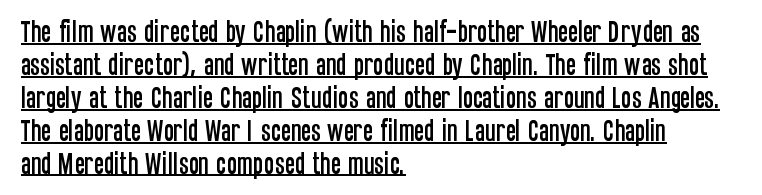
{"italic": "no", "underline": "yes", "align": "left", "line_spacing": "normal", "line_spacing_ratio": 1.37, "letter_spacing": "normal", "letter_spacing_em": 0.0, "glyph_px": 24}
